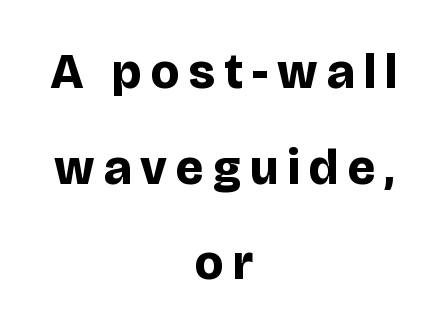
Q: Is the text bold? A: Yes.
Q: Is the text italic (slanted)? A: No, it is upright.
Q: Is the typeface a serif or a sans-serif typeface? A: Sans-serif.
Q: Is the text underlined? A: No.
Q: How is the paragraph aligned? A: Centered.
Q: Is the spacing between lines tight, normal or loose? A: Loose.
Q: Width (condensed, normal, or wide)? A: Normal.
Q: Stroke contrast? A: Low.
Q: x-height? A: Large.
Q: Monospaced? A: No.
